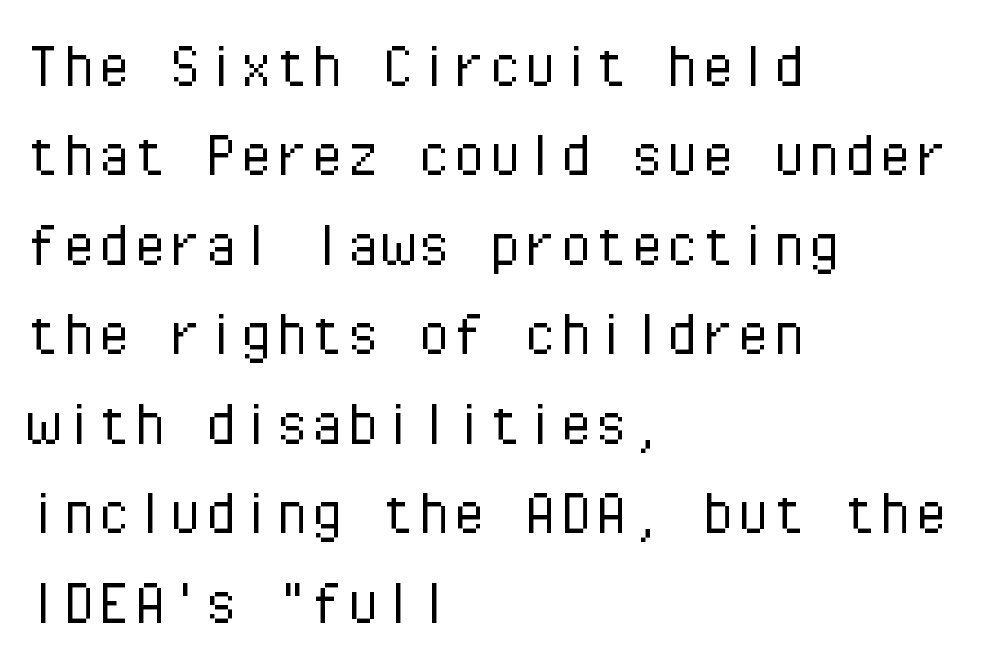
{"serif": "no", "italic": "no", "bold": "no", "weight": "light", "width": "normal", "stroke_contrast": "low", "x_height": "medium", "monospaced": "yes", "underline": "no", "align": "left", "line_spacing": "normal", "line_spacing_ratio": 1.26, "letter_spacing": "normal", "letter_spacing_em": 0.0, "glyph_px": 71}
